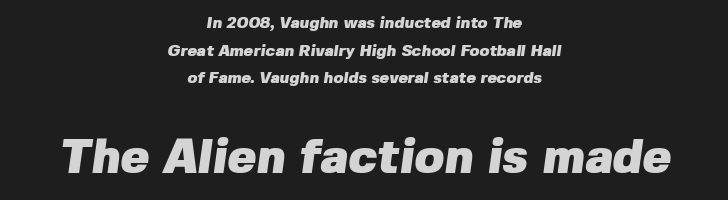
Q: Is the text bold? A: Yes.
Q: Is the typeface a serif or a sans-serif typeface? A: Sans-serif.
Q: Is the text underlined? A: No.
Q: How is the paragraph aligned? A: Centered.
Q: Is the spacing between letters normal or unusually wide? A: Normal.
Q: Which block of text is set in a larger size, the first (top) or the second (bottom)? A: The second (bottom) one.
Q: Width (condensed, normal, or wide)? A: Normal.
Q: Stroke contrast? A: Low.
Q: x-height? A: Medium.
Q: Monospaced? A: No.
